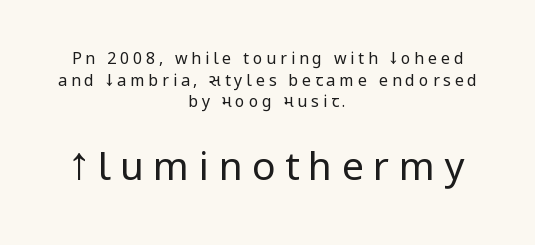
{"serif": "no", "italic": "no", "bold": "no", "weight": "regular", "width": "condensed", "stroke_contrast": "low", "x_height": "large", "monospaced": "no", "underline": "no", "align": "center", "line_spacing": "normal", "line_spacing_ratio": 1.35, "letter_spacing": "wide", "letter_spacing_em": 0.24, "larger_block": "second", "size_ratio": 2.44, "glyph_px": 39}
